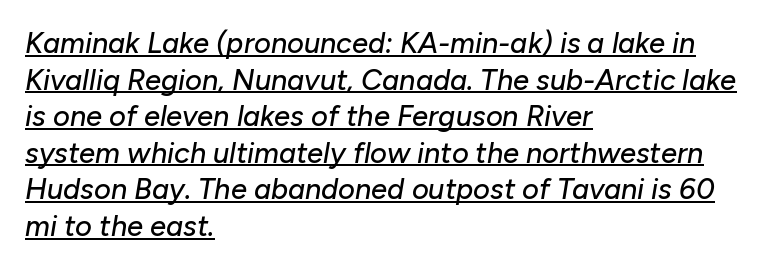
Decoration check: the copy is underlined. Normally led — the rows are evenly, conventionally spaced. Each line starts at the same left margin while the right side varies. The font's italic variant was chosen for this text. This sample uses plain, unmodified letter spacing. A typesetter would call this proportional, since set widths differ per character.
